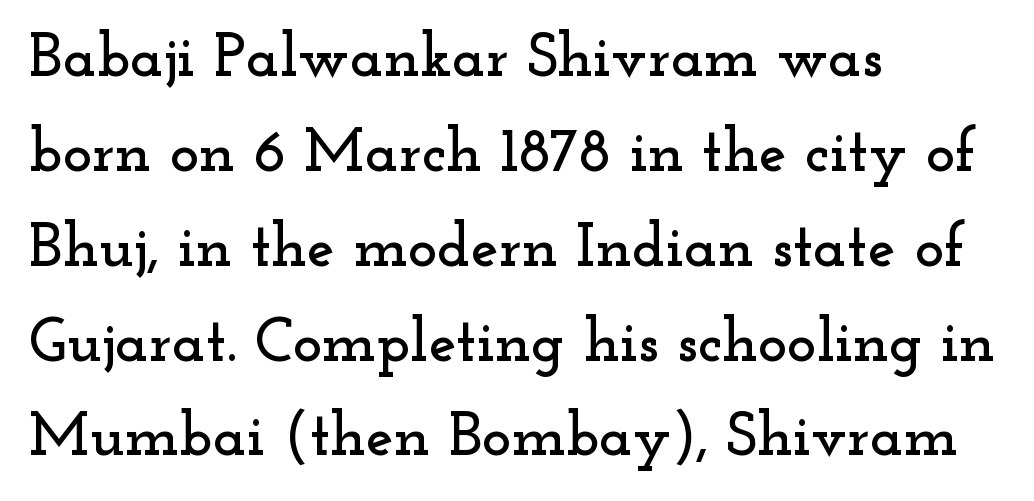
Q: Is the text italic (slanted)? A: No, it is upright.
Q: Is the typeface a serif or a sans-serif typeface? A: Serif.
Q: Is the text underlined? A: No.
Q: How is the paragraph aligned? A: Left-aligned.
Q: Is the spacing between letters normal or unusually wide? A: Normal.
Q: Is the spacing between lines tight, normal or loose? A: Normal.
Q: Width (condensed, normal, or wide)? A: Wide.
Q: Stroke contrast? A: Low.
Q: x-height? A: Small.
Q: Monospaced? A: No.
